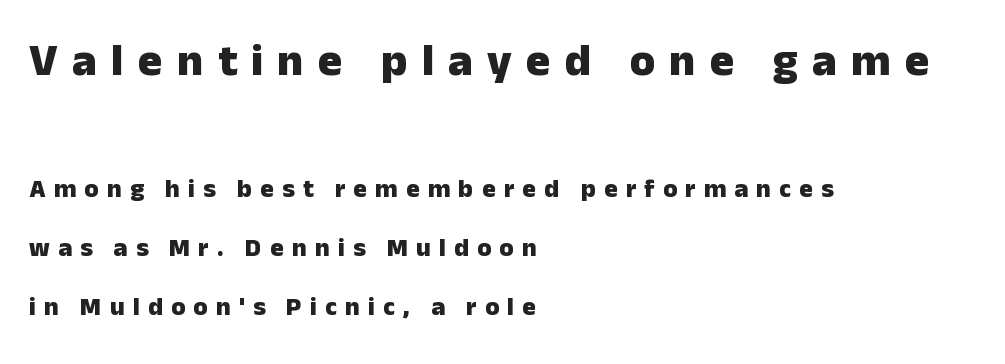
The image shows 46 px heavy sans-serif type, upright; set left-aligned, loose line spacing (2.28x), unusually wide letter spacing (+0.31 em), not underlined; the first (top) block is 1.77x larger; low stroke contrast and a medium x-height.
